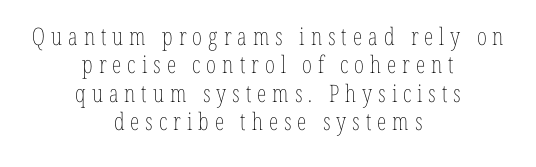
Just letters on the line, the space beneath them empty. Characters follow at a spacing far wider than the type designer built in. The rendering positions every line midway between the sides. The typesetting does not lean heavy: it is not bold. Quick note: not italic, upright.
